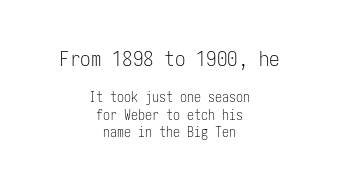
The image shows 21 px text type, upright; set centered, normal line spacing (1.25x), normal letter spacing, not underlined; the first (top) block is 1.5x larger.
